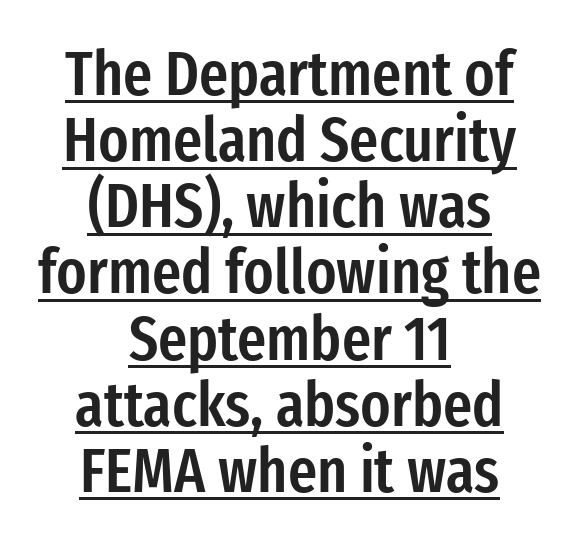
In terms of leading, this rendering errs on the cramped side. Look at the bottom of the vertical strokes: they stop flat, with no serifs. I'd describe the lettering as semibold — firm but not a full bold. The rag falls on both sides of this text block equally. What stands out about the letter spacing? Nothing — it is the standard amount. Each letter keeps its own natural width here, so spacing adapts to shape.
